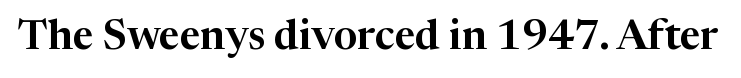
{"serif": "yes", "italic": "no", "width": "normal", "stroke_contrast": "high", "x_height": "medium", "monospaced": "no", "underline": "no", "letter_spacing": "normal", "letter_spacing_em": 0.0, "glyph_px": 41}
